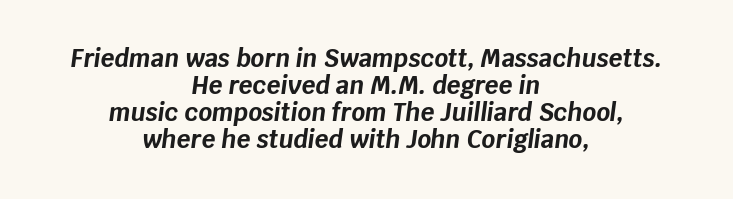
The image shows 24 px bold type, italic (leaning right); set centered, tight line spacing (1.13x), normal letter spacing, not underlined.
